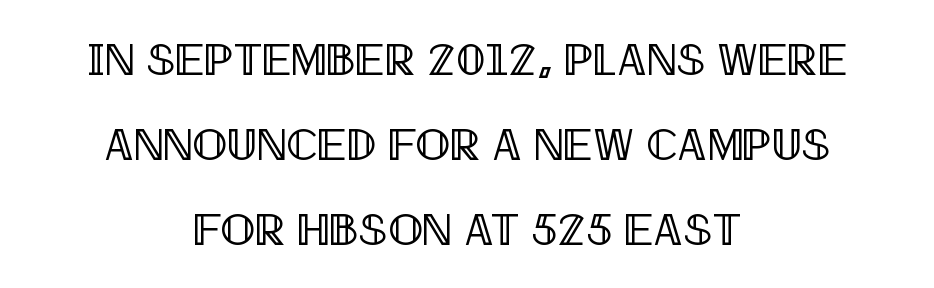
Q: Is the text italic (slanted)? A: No, it is upright.
Q: Is the text underlined? A: No.
Q: How is the paragraph aligned? A: Centered.
Q: Is the spacing between letters normal or unusually wide? A: Normal.
Q: Width (condensed, normal, or wide)? A: Condensed.
Q: x-height? A: Large.
Q: Monospaced? A: No.
